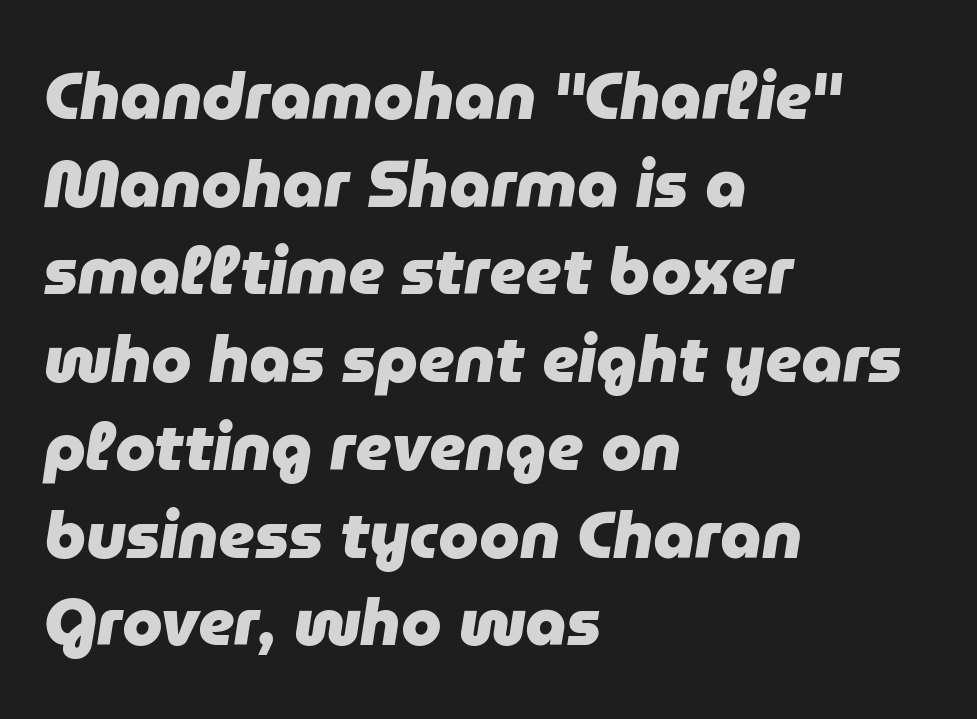
Varying glyph widths throughout — classic text-font behaviour. The type is set solid horizontally, with unmodified tracking. The specimen omits any rule beneath the text block's lines. Pretty heavy lettering here — definitely bold.
